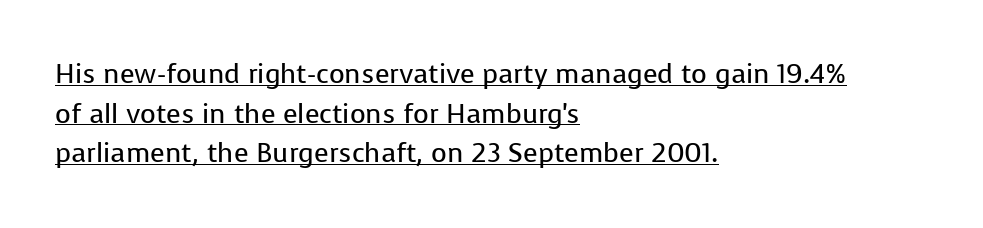
{"italic": "no", "bold": "no", "underline": "yes", "align": "left", "line_spacing": "normal", "line_spacing_ratio": 1.47, "letter_spacing": "normal", "letter_spacing_em": 0.0, "glyph_px": 27}
